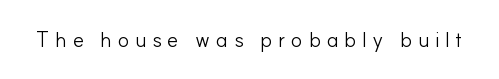
The image shows 21 px text type, upright; set unusually wide letter spacing (+0.28 em), not underlined.
